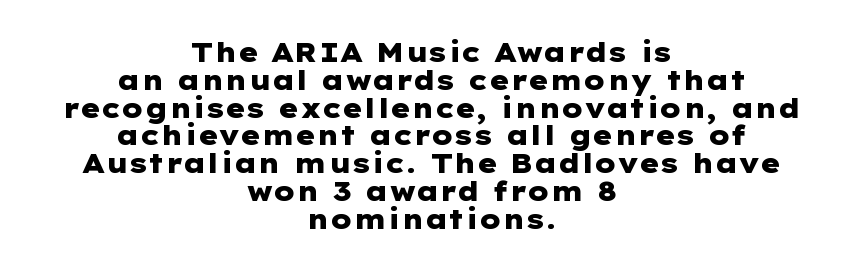
{"italic": "no", "bold": "yes", "underline": "no", "align": "center", "line_spacing": "tight", "line_spacing_ratio": 1.03, "letter_spacing": "normal", "letter_spacing_em": 0.0, "glyph_px": 27}
